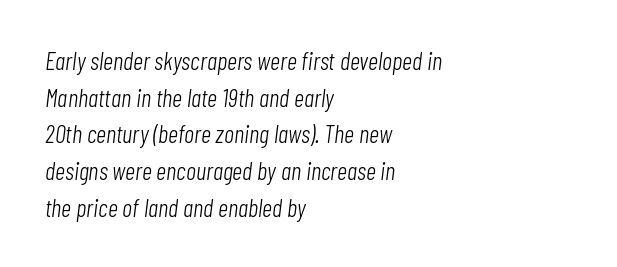
The image shows 25 px text type, italic (leaning right); set left-aligned, normal line spacing (1.47x), normal letter spacing, not underlined.
